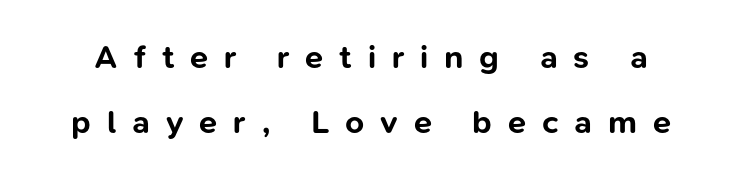
Q: Is the text bold? A: Yes.
Q: Is the text italic (slanted)? A: No, it is upright.
Q: Is the typeface a serif or a sans-serif typeface? A: Sans-serif.
Q: Is the text underlined? A: No.
Q: Is the spacing between letters normal or unusually wide? A: Unusually wide.
Q: Is the spacing between lines tight, normal or loose? A: Loose.
Q: Width (condensed, normal, or wide)? A: Normal.
Q: Stroke contrast? A: Low.
Q: x-height? A: Medium.
Q: Monospaced? A: No.
